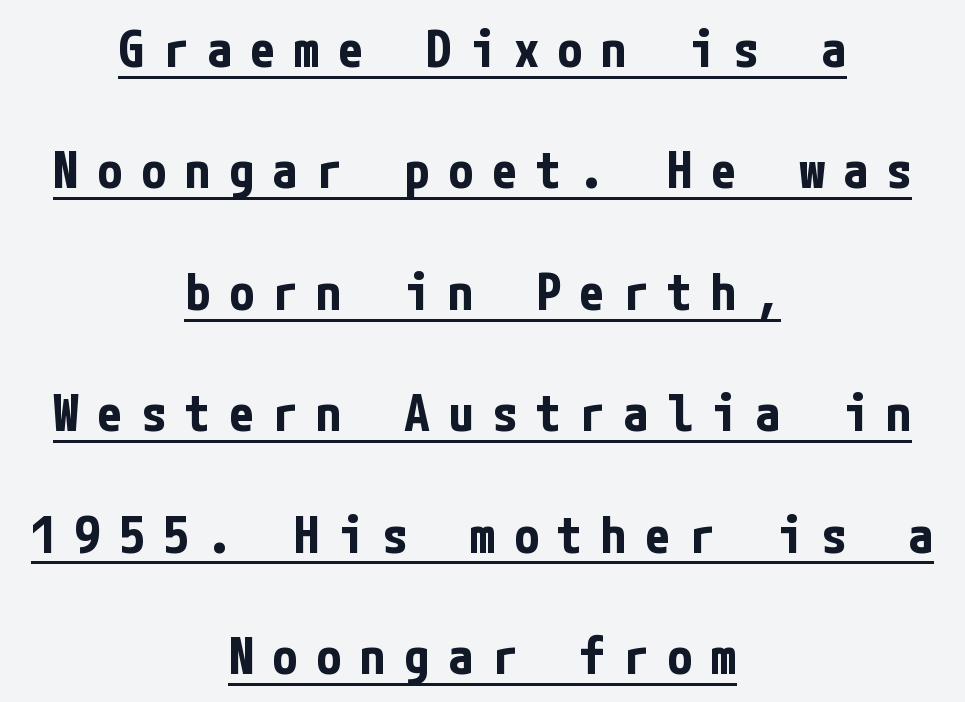
A full-strength bold gives these letters their thick strokes. You can tell it's not italic because the verticals are truly vertical. This block would shrink considerably if given ordinary leading; it's expanded now. Where is the straight margin? There isn't one; the lines are centered. The face used here appears with an underline applied. The designer went with a sans here, leaving each stem footless.
